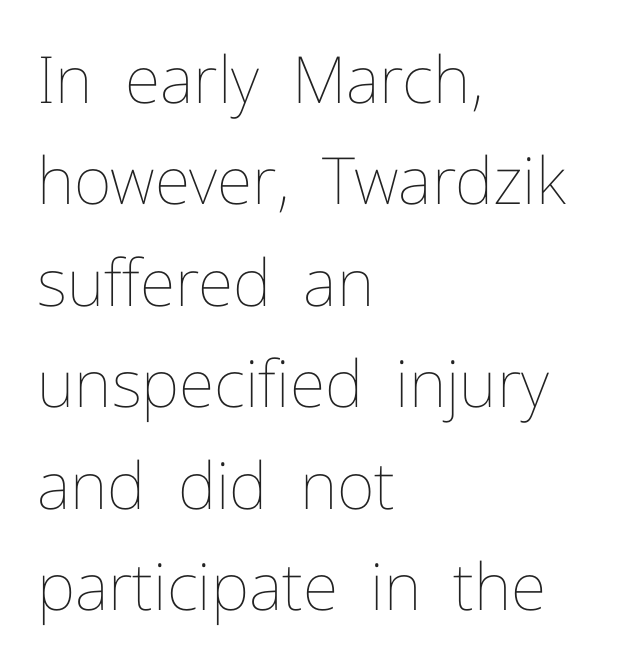
Q: Is the text bold? A: No.
Q: Is the text italic (slanted)? A: No, it is upright.
Q: Is the text underlined? A: No.
Q: How is the paragraph aligned? A: Left-aligned.
Q: Is the spacing between letters normal or unusually wide? A: Normal.
Q: Is the spacing between lines tight, normal or loose? A: Normal.
Q: Width (condensed, normal, or wide)? A: Normal.
Q: Stroke contrast? A: Low.
Q: x-height? A: Medium.
Q: Monospaced? A: No.
